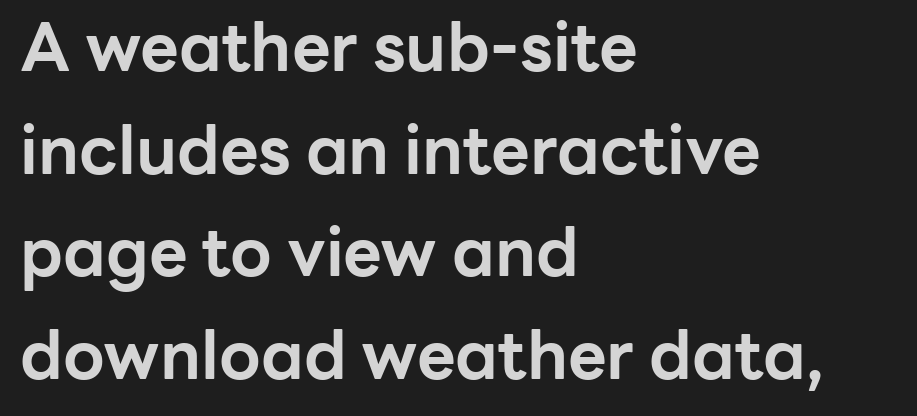
{"serif": "no", "italic": "no", "bold": "yes", "weight": "bold", "width": "normal", "stroke_contrast": "low", "x_height": "medium", "monospaced": "no", "underline": "no", "align": "left", "line_spacing": "normal", "line_spacing_ratio": 1.53, "letter_spacing": "normal", "letter_spacing_em": 0.0, "glyph_px": 67}
